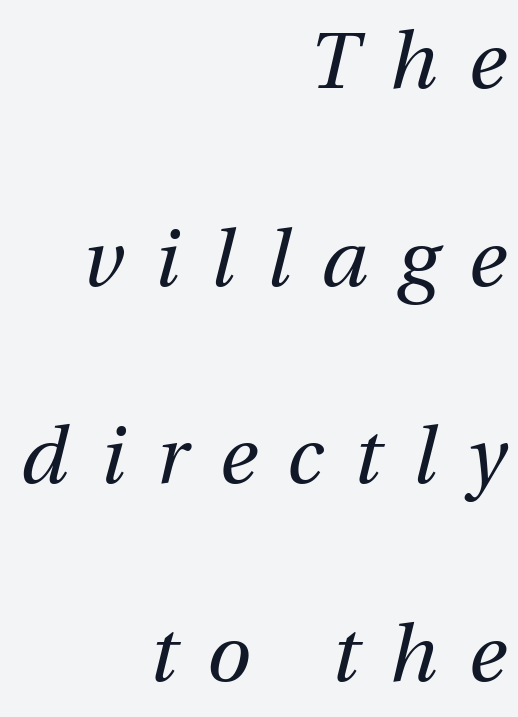
This sample has the flowing, uneven cadence of proportional lettering. Is the block centered? No — it sits flush against the right margin. A typesetter would call this leading open, well beyond the default. The glyphs look as if they've been sheared to an angle.
